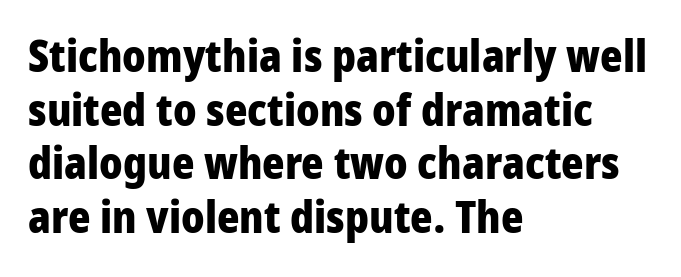
The image shows 43 px heavy, condensed sans-serif type, upright; set left-aligned, normal line spacing (1.25x), normal letter spacing, not underlined; low stroke contrast and a large x-height.
